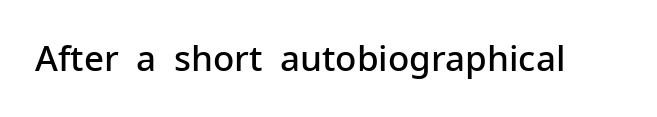
Here the designer chose a conventional face with non-uniform glyph widths. Standard letterfit; no display-style spreading of the glyphs. This is sans-serif lettering, the kind often seen on screens and signage. Moderately thickened strokes mark this as semibold type.
